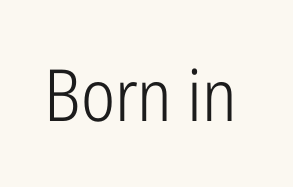
The image shows 72 px light, condensed sans-serif type, upright; set normal letter spacing, not underlined; low stroke contrast and a medium x-height.
